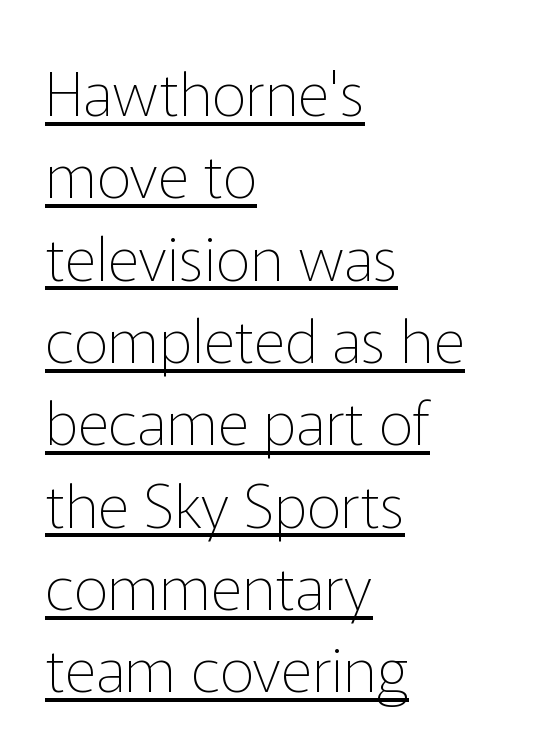
{"serif": "no", "italic": "no", "bold": "no", "weight": "thin", "width": "normal", "stroke_contrast": "low", "x_height": "medium", "monospaced": "no", "underline": "yes", "align": "left", "line_spacing": "normal", "line_spacing_ratio": 1.35, "letter_spacing": "normal", "letter_spacing_em": 0.0, "glyph_px": 61}
